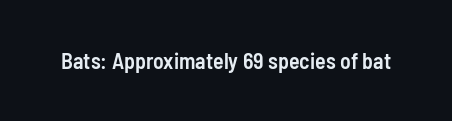
Q: Is the text bold? A: Semi-bold.
Q: Is the text italic (slanted)? A: No, it is upright.
Q: Is the text underlined? A: No.
Q: Is the spacing between letters normal or unusually wide? A: Normal.
